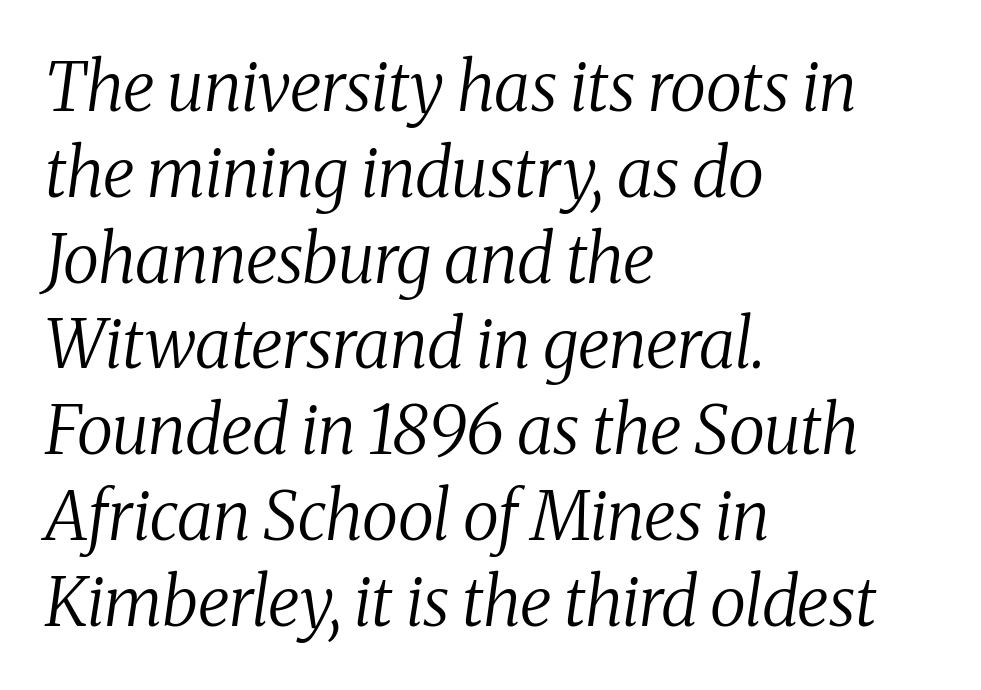
Notice how descenders clear the ascenders below comfortably — that's standard leading. Words float on clear page, feet unadorned. The rendering anchors every line to the left-hand side. Glyph-to-glyph distance matches everyday printed text.
